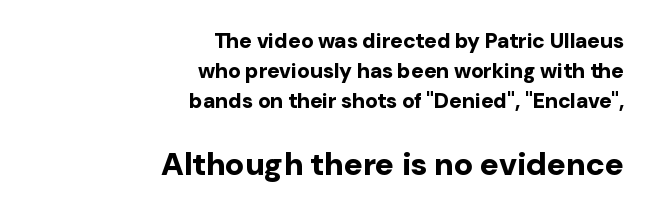
The vertical gap from one line to the next is medium. Glyph-to-glyph distance matches everyday printed text. Typesetter's note — lower block bumped up in size, upper block left smaller. A typesetter would call this proportional, since set widths differ per character. Rendered with straight, roman letterforms. Underline: absent.
